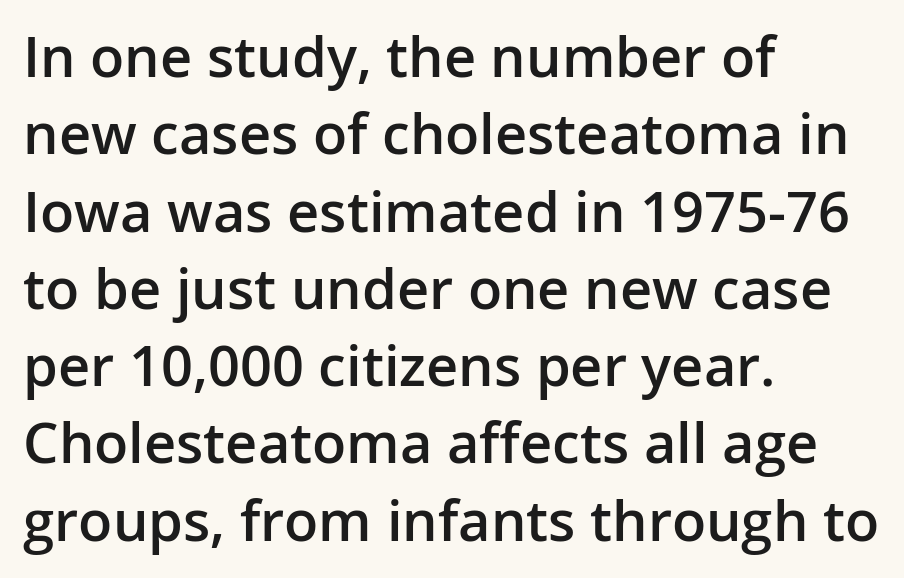
The image shows 56 px semibold sans-serif type, upright; set left-aligned, normal line spacing (1.38x), normal letter spacing, not underlined; low stroke contrast and a medium x-height.
